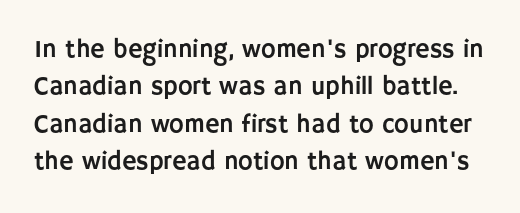
Designer's note — italics off, roman on. Any mark beneath the type? The region is blank. Horizontal bands of white between lines are of average thickness. Default kerning and tracking; the words read as compact shapes.
